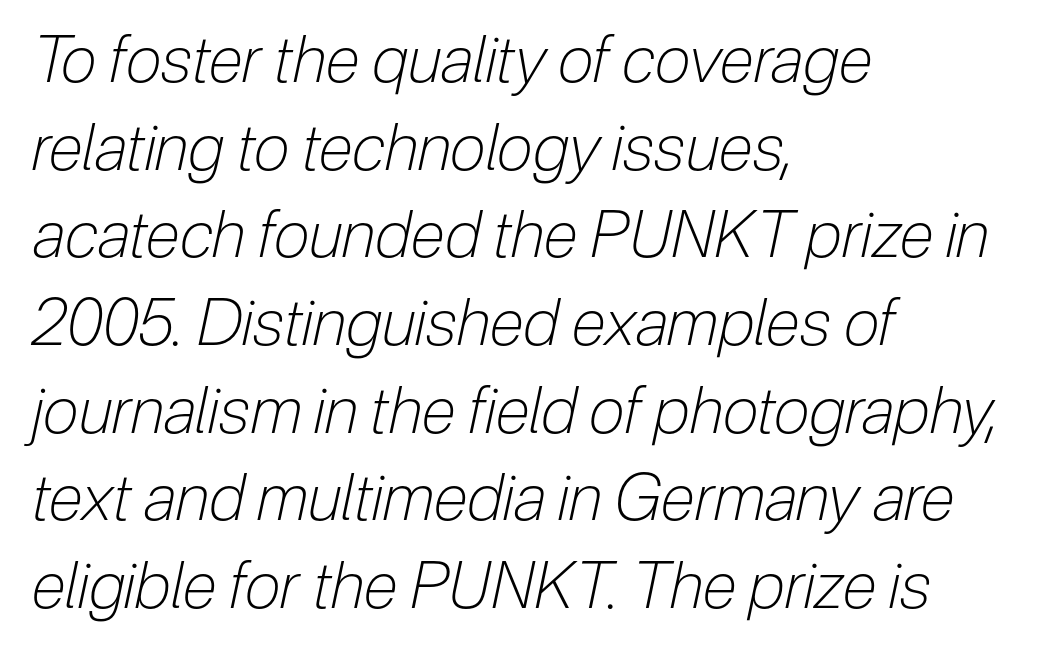
Q: Is the text bold? A: No.
Q: Is the text italic (slanted)? A: Yes, it leans right by about 12 degrees.
Q: Is the text underlined? A: No.
Q: How is the paragraph aligned? A: Left-aligned.
Q: Is the spacing between letters normal or unusually wide? A: Normal.
Q: Is the spacing between lines tight, normal or loose? A: Normal.
Q: Width (condensed, normal, or wide)? A: Condensed.
Q: Stroke contrast? A: Low.
Q: x-height? A: Medium.
Q: Monospaced? A: No.
